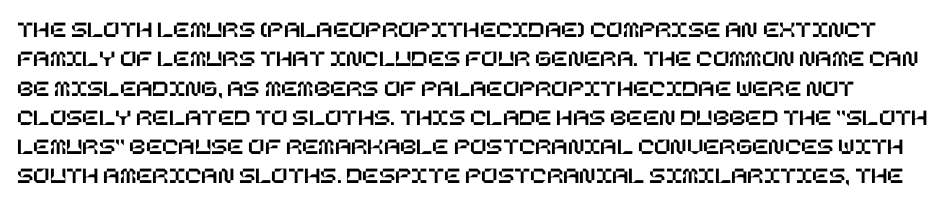
Inter-character spacing is left at the font's built-in metrics. Vertical strokes here are truly vertical. Check under the words: just untouched page.
